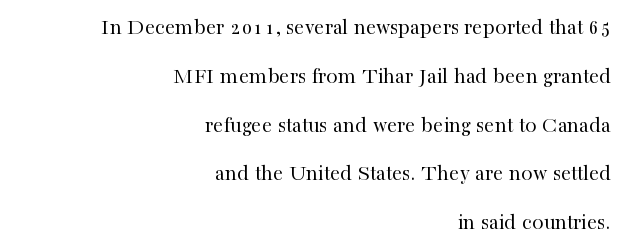
The image shows 23 px text type, upright; set right-aligned, loose line spacing (2.12x), normal letter spacing, not underlined.
